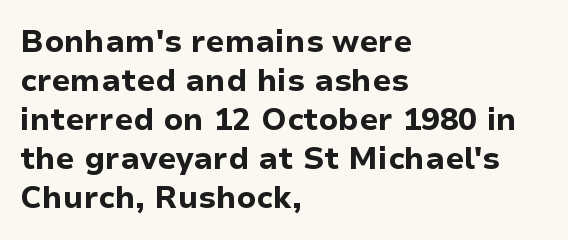
The image shows 31 px bold sans-serif type, upright; set left-aligned, normal line spacing (1.26x), normal letter spacing, not underlined; low stroke contrast and a medium x-height.
